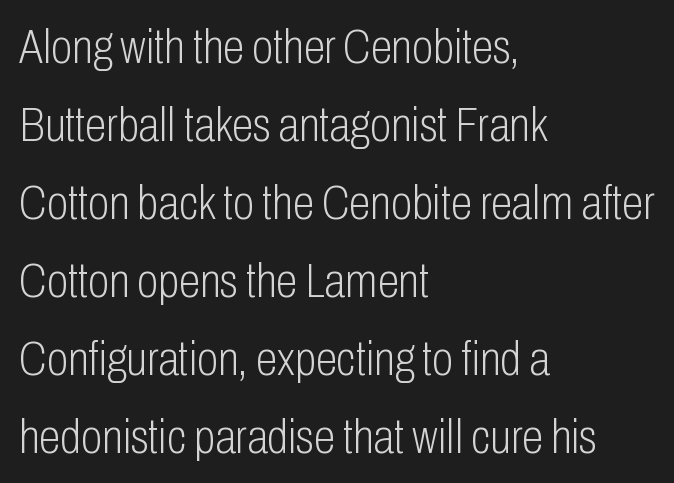
Glyph-to-glyph distance matches everyday printed text. If you drew a line through each stem, it would be perfectly vertical. Bold? No — there's no thickening of the strokes. The passage shown is not underscored anywhere. Nothing sits at the stroke ends, so this counts as sans-serif. The rows are spaced the way most documents space them.
